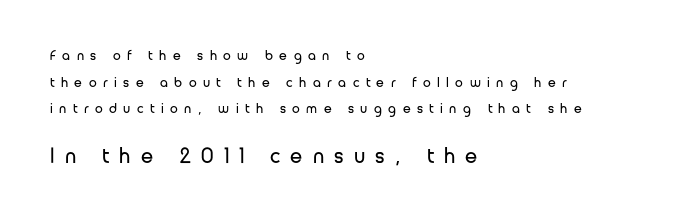
Q: Is the text bold? A: No.
Q: Is the text italic (slanted)? A: No, it is upright.
Q: Is the text underlined? A: No.
Q: How is the paragraph aligned? A: Left-aligned.
Q: Is the spacing between letters normal or unusually wide? A: Unusually wide.
Q: Is the spacing between lines tight, normal or loose? A: Loose.
Q: Which block of text is set in a larger size, the first (top) or the second (bottom)? A: The second (bottom) one.
